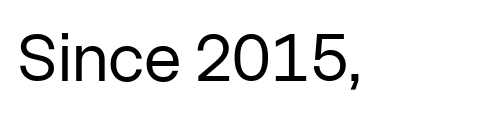
{"serif": "no", "italic": "no", "bold": "no", "weight": "regular", "width": "normal", "stroke_contrast": "low", "x_height": "medium", "monospaced": "no", "underline": "no", "letter_spacing": "normal", "letter_spacing_em": 0.0, "glyph_px": 69}
